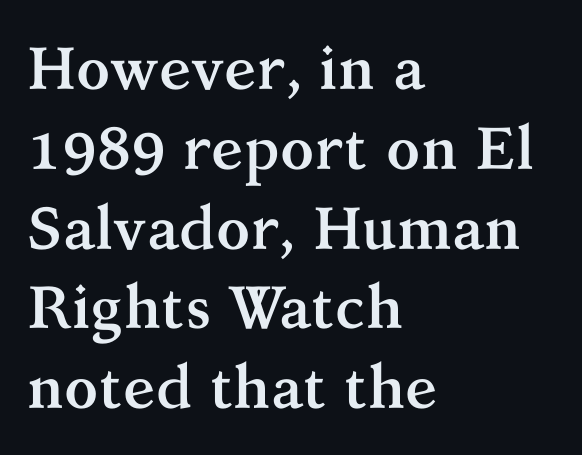
{"serif": "yes", "italic": "no", "bold": "yes", "weight": "semibold", "width": "normal", "stroke_contrast": "medium", "x_height": "medium", "monospaced": "no", "underline": "no", "align": "left", "line_spacing": "normal", "line_spacing_ratio": 1.33, "letter_spacing": "normal", "letter_spacing_em": 0.0, "glyph_px": 60}
